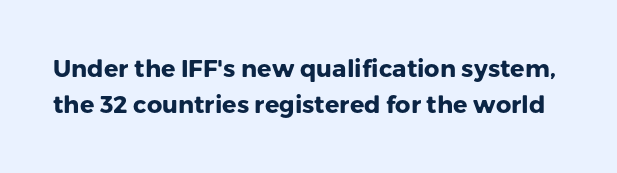
Q: Is the text bold? A: Yes.
Q: Is the text italic (slanted)? A: No, it is upright.
Q: Is the text underlined? A: No.
Q: Is the spacing between letters normal or unusually wide? A: Normal.
Q: Is the spacing between lines tight, normal or loose? A: Normal.
